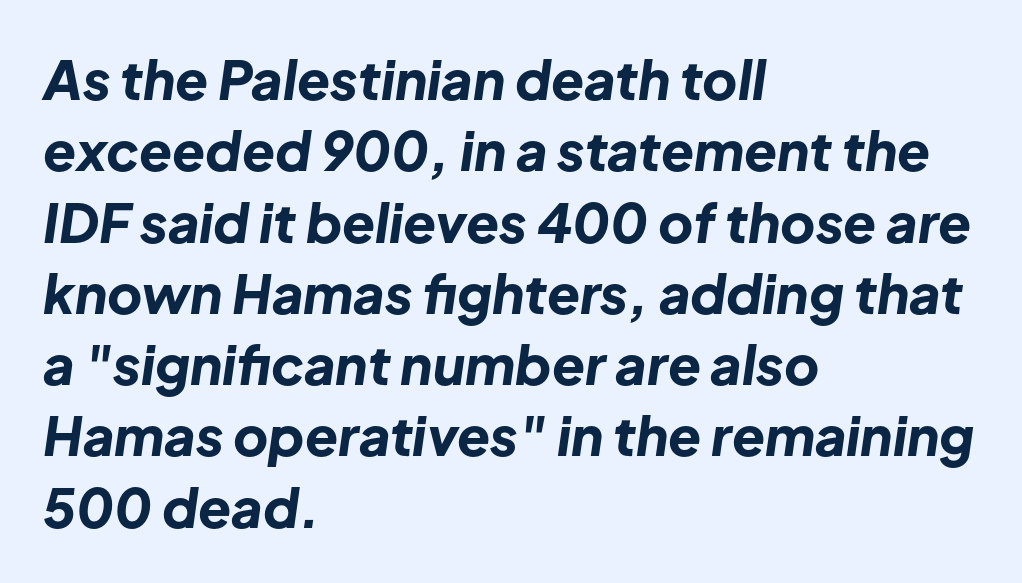
Q: Is the text bold? A: Yes.
Q: Is the text italic (slanted)? A: Yes, it leans right by about 8 degrees.
Q: Is the text underlined? A: No.
Q: How is the paragraph aligned? A: Left-aligned.
Q: Is the spacing between letters normal or unusually wide? A: Normal.
Q: Is the spacing between lines tight, normal or loose? A: Normal.
Q: Width (condensed, normal, or wide)? A: Normal.
Q: Stroke contrast? A: Low.
Q: x-height? A: Medium.
Q: Monospaced? A: No.
